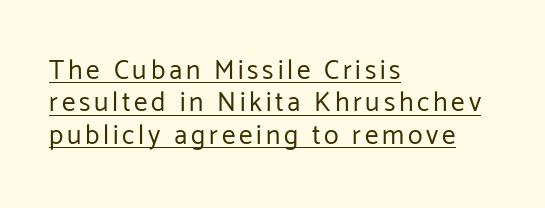
The image shows 27 px text type, upright; set left-aligned, line spacing 1.2x, underlined.
